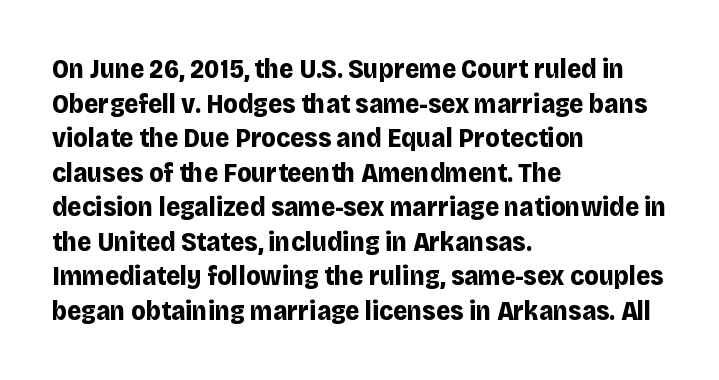
Q: Is the text bold? A: Yes.
Q: Is the text italic (slanted)? A: No, it is upright.
Q: Is the text underlined? A: No.
Q: How is the paragraph aligned? A: Left-aligned.
Q: Is the spacing between letters normal or unusually wide? A: Normal.
Q: Is the spacing between lines tight, normal or loose? A: Normal.
